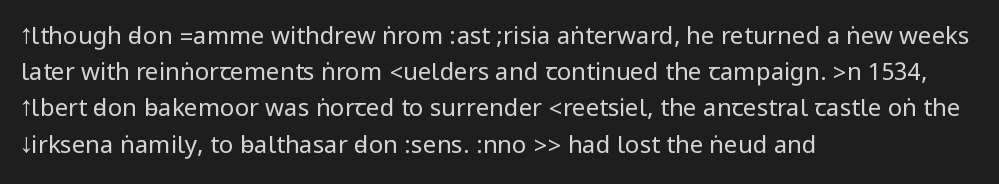
{"italic": "no", "bold": "no", "underline": "no", "align": "left", "line_spacing": "normal", "line_spacing_ratio": 1.51, "letter_spacing": "normal", "letter_spacing_em": 0.0, "glyph_px": 24}
